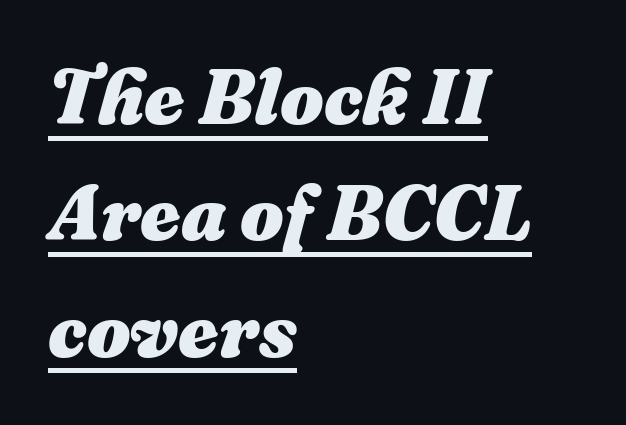
The image shows 77 px heavy type, italic (leaning right); set left-aligned, normal line spacing (1.51x), normal letter spacing, underlined; medium stroke contrast and a medium x-height.
